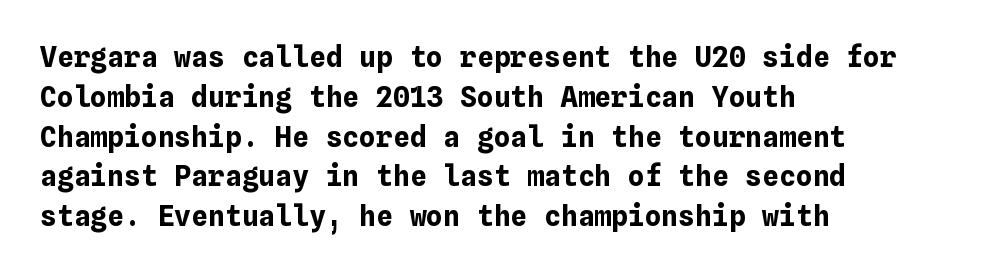
This sample uses an upright cut, with every glyph sitting square on the baseline. Horizontal bands of white between lines are of average thickness. Notice how the passage keeps a crisp vertical edge on the left only. The horizontal fit of the characters is conventional and even. Caption: bold face, heavy strokes.
